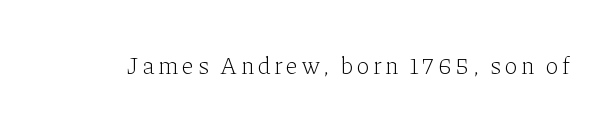
Only glyphs here, with clear space below each row. Posture: upright roman. The font is comparable to plain body text, perhaps lighter.
